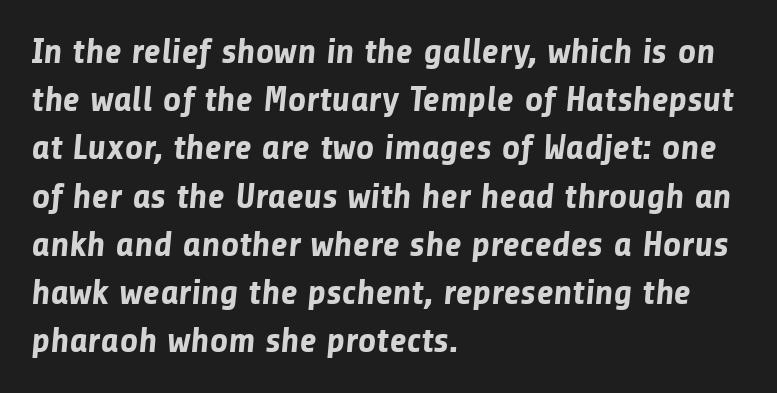
Q: Is the text bold? A: Yes.
Q: Is the typeface a serif or a sans-serif typeface? A: Sans-serif.
Q: Is the text underlined? A: No.
Q: How is the paragraph aligned? A: Left-aligned.
Q: Is the spacing between letters normal or unusually wide? A: Normal.
Q: Is the spacing between lines tight, normal or loose? A: Normal.
Q: Width (condensed, normal, or wide)? A: Normal.
Q: Stroke contrast? A: Low.
Q: x-height? A: Medium.
Q: Monospaced? A: No.
